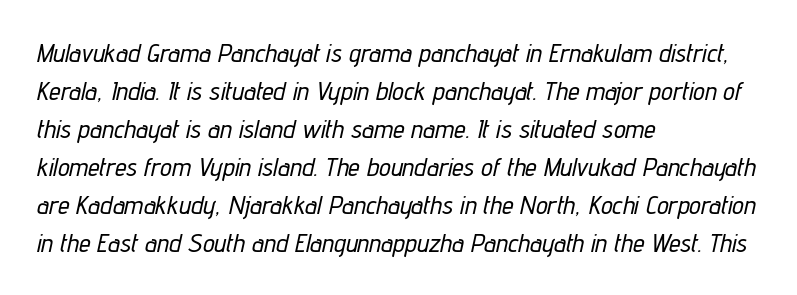
The image shows 26 px text type, italic (leaning right); set left-aligned, normal line spacing (1.46x), normal letter spacing, not underlined.
